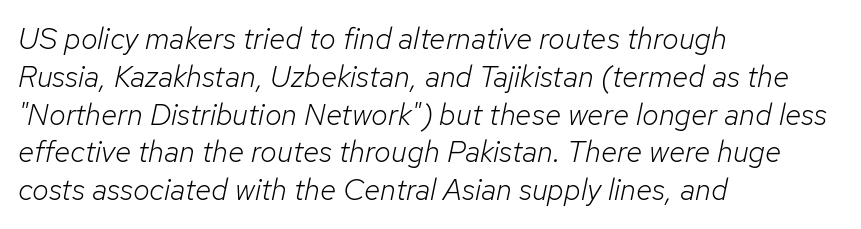
These lines stack with their left ends in a neat column. Letter spacing: default. Here the designer chose a conventional face with non-uniform glyph widths. The words here are not underlined. You can tell it's italic because the verticals aren't actually vertical.
